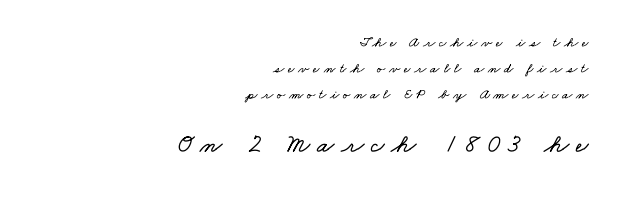
Letter spacing: wide. The letters in the lower block stand taller than those in the block above. Notice how the passage keeps a crisp vertical edge on the right only. Clear beneath every line of the passage.
